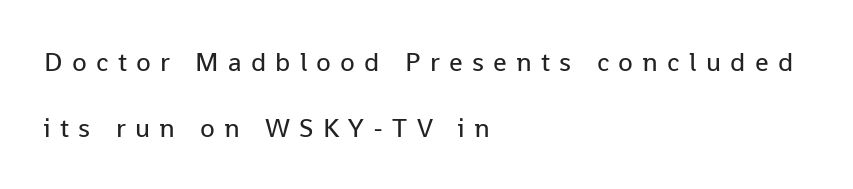
{"italic": "no", "bold": "no", "underline": "no", "align": "left", "line_spacing": "loose", "line_spacing_ratio": 2.44, "letter_spacing": "wide", "letter_spacing_em": 0.34, "glyph_px": 27}
